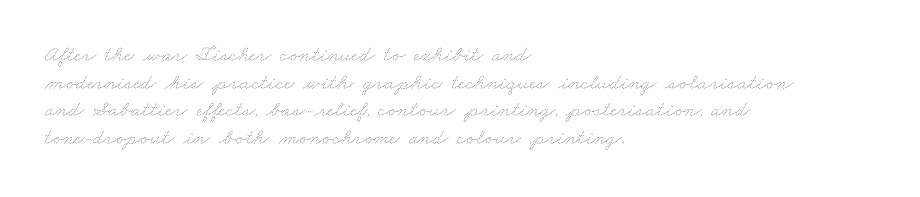
{"bold": "no", "underline": "no", "align": "left", "line_spacing": "normal", "line_spacing_ratio": 1.26, "letter_spacing": "normal", "letter_spacing_em": 0.0, "glyph_px": 22}
